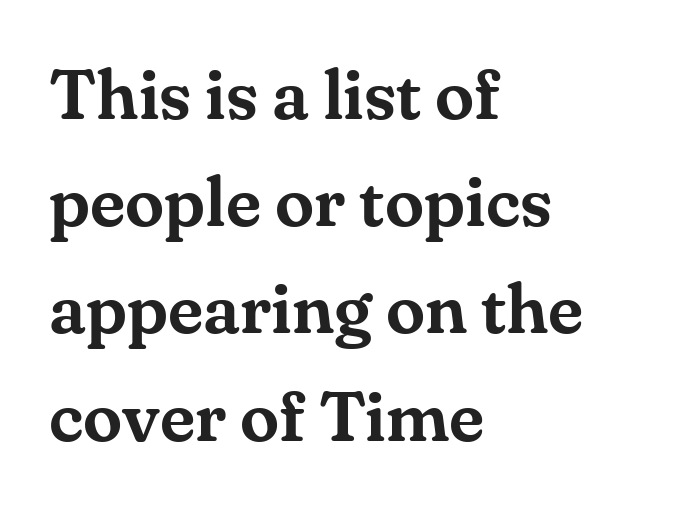
Q: Is the text italic (slanted)? A: No, it is upright.
Q: Is the typeface a serif or a sans-serif typeface? A: Serif.
Q: Is the text underlined? A: No.
Q: How is the paragraph aligned? A: Left-aligned.
Q: Is the spacing between letters normal or unusually wide? A: Normal.
Q: Is the spacing between lines tight, normal or loose? A: Normal.
Q: Width (condensed, normal, or wide)? A: Normal.
Q: Stroke contrast? A: Medium.
Q: x-height? A: Small.
Q: Monospaced? A: No.
